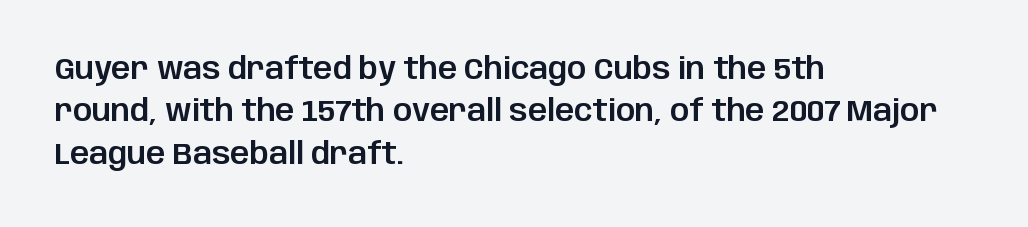
Leading: standard. The rendering keeps characters at their native spacing. If you drew a line through each stem, it would be perfectly vertical. Are there feet on the stems? There aren't — it's a sans. Is this a fixed-width face? No — the glyphs have proportional, varying widths. The rendering anchors every line to the left-hand side.
